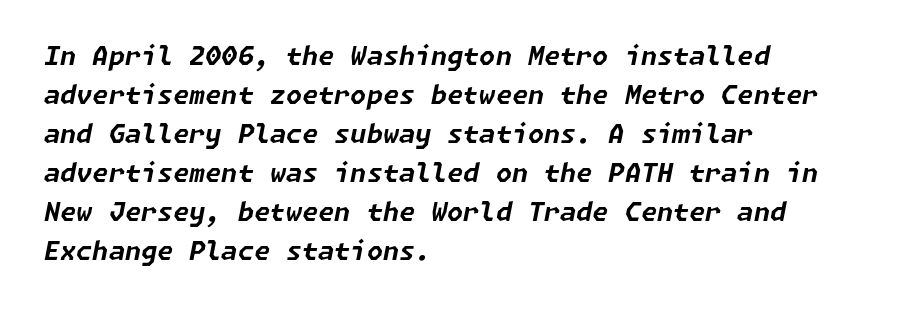
Is the type slanted? Yes — the strokes lean at a clear angle. The gap between lines stays unmarked. Line starts are locked; line ends wander. The face used here is rendered with its standard letterfit.
